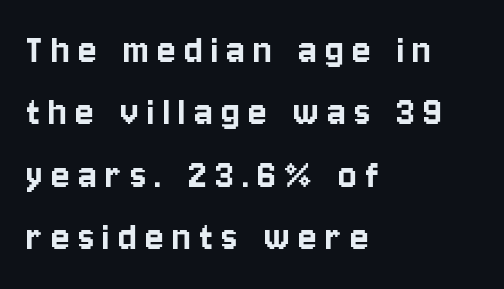
{"serif": "no", "italic": "no", "width": "condensed", "stroke_contrast": "low", "x_height": "large", "monospaced": "no", "underline": "no", "align": "left", "line_spacing": "normal", "line_spacing_ratio": 1.45, "letter_spacing": "wide", "letter_spacing_em": 0.2, "glyph_px": 43}
